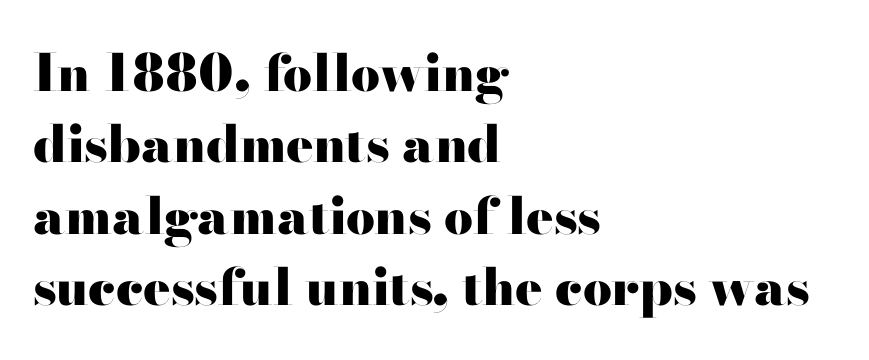
The letters carry serifs — small finishing strokes at the ends of their stems. Is this a fixed-width face? No — the glyphs have proportional, varying widths. Ordinary non-slanted type is in use. This sample keeps an unexceptional amount of space between lines.
